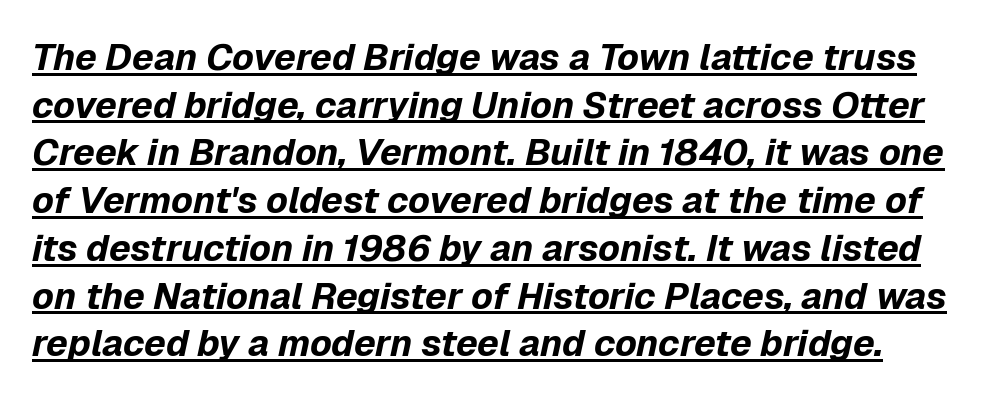
Q: Is the text bold? A: Yes.
Q: Is the text italic (slanted)? A: Yes, it leans right by about 12 degrees.
Q: Is the text underlined? A: Yes.
Q: Is the spacing between letters normal or unusually wide? A: Normal.
Q: Is the spacing between lines tight, normal or loose? A: Normal.
Q: Width (condensed, normal, or wide)? A: Normal.
Q: Stroke contrast? A: Low.
Q: x-height? A: Medium.
Q: Monospaced? A: No.
